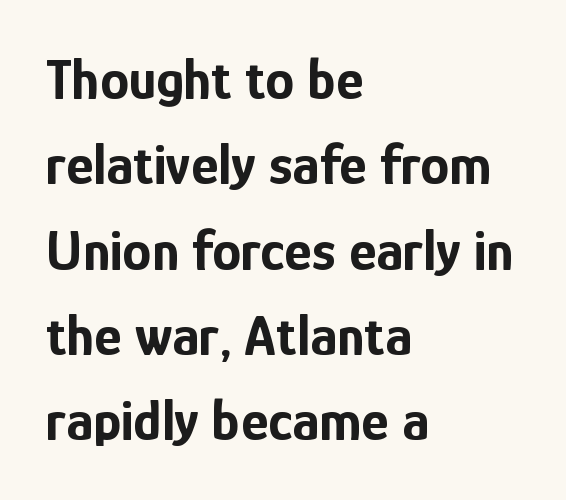
The image shows 58 px bold, condensed sans-serif type, upright; set left-aligned, normal line spacing (1.47x), normal letter spacing, not underlined; low stroke contrast and a medium x-height.
